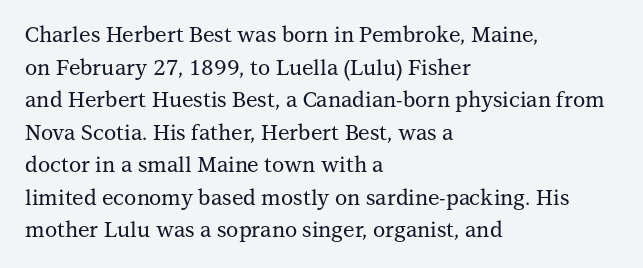
Q: Is the text italic (slanted)? A: No, it is upright.
Q: Is the text underlined? A: No.
Q: How is the paragraph aligned? A: Left-aligned.
Q: Is the spacing between letters normal or unusually wide? A: Normal.
Q: Is the spacing between lines tight, normal or loose? A: Normal.
